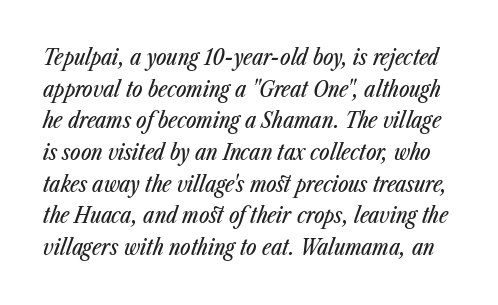
Q: Is the text italic (slanted)? A: Yes, it leans right by about 23 degrees.
Q: Is the text underlined? A: No.
Q: Is the spacing between letters normal or unusually wide? A: Normal.
Q: Is the spacing between lines tight, normal or loose? A: Normal.
